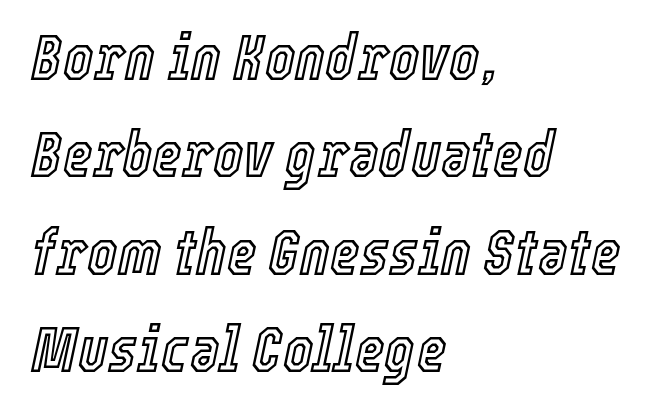
Q: Is the text italic (slanted)? A: Yes, it leans right by about 12 degrees.
Q: Is the text underlined? A: No.
Q: How is the paragraph aligned? A: Left-aligned.
Q: Is the spacing between letters normal or unusually wide? A: Normal.
Q: Is the spacing between lines tight, normal or loose? A: Normal.
Q: Width (condensed, normal, or wide)? A: Condensed.
Q: x-height? A: Medium.
Q: Monospaced? A: No.
